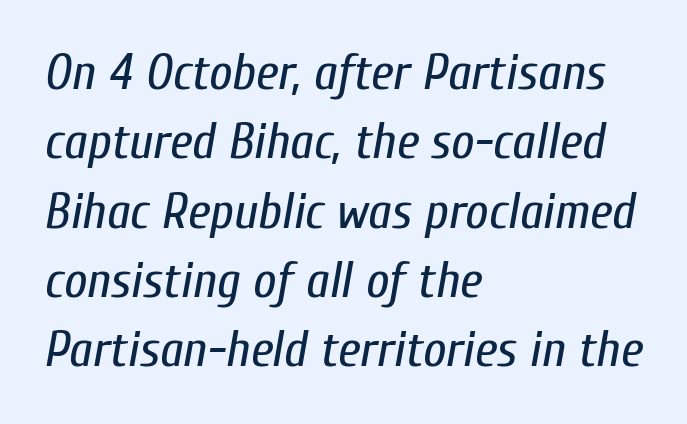
{"italic": "yes", "lean": "right", "slant_degrees": 10, "bold": "no", "weight": "regular", "width": "condensed", "stroke_contrast": "low", "x_height": "medium", "monospaced": "no", "underline": "no", "align": "left", "line_spacing": "normal", "line_spacing_ratio": 1.36, "letter_spacing": "normal", "letter_spacing_em": 0.0, "glyph_px": 51}
